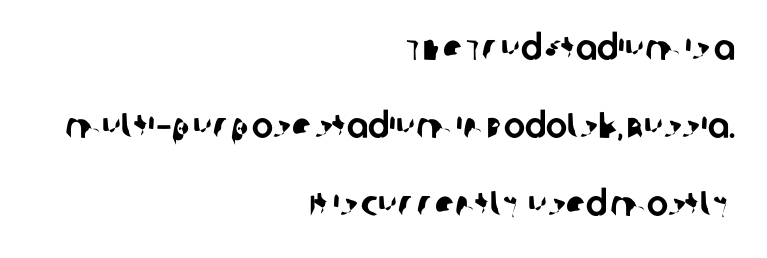
The image shows 36 px sans-serif type; set right-aligned, loose line spacing (2.17x), normal letter spacing, not underlined; low stroke contrast and a large x-height.
